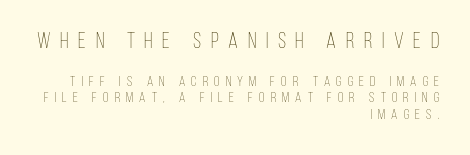
Q: Is the text bold? A: No.
Q: Is the text italic (slanted)? A: No, it is upright.
Q: Is the text underlined? A: No.
Q: How is the paragraph aligned? A: Right-aligned.
Q: Is the spacing between letters normal or unusually wide? A: Unusually wide.
Q: Which block of text is set in a larger size, the first (top) or the second (bottom)? A: The first (top) one.
